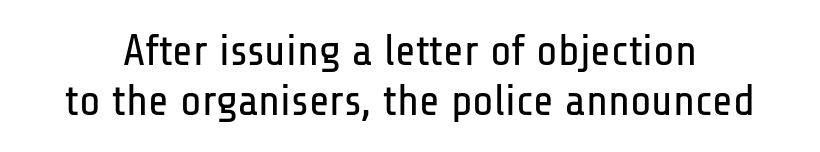
{"serif": "no", "italic": "no", "bold": "no", "weight": "regular", "width": "condensed", "stroke_contrast": "low", "x_height": "medium", "monospaced": "no", "underline": "no", "line_spacing": "tight", "line_spacing_ratio": 1.13, "letter_spacing": "normal", "letter_spacing_em": 0.0, "glyph_px": 44}
